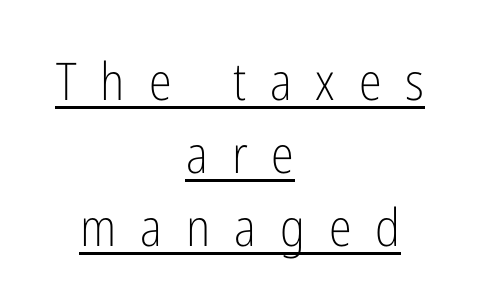
Q: Is the text bold? A: No.
Q: Is the text italic (slanted)? A: No, it is upright.
Q: Is the typeface a serif or a sans-serif typeface? A: Sans-serif.
Q: Is the text underlined? A: Yes.
Q: How is the paragraph aligned? A: Centered.
Q: Is the spacing between letters normal or unusually wide? A: Unusually wide.
Q: Is the spacing between lines tight, normal or loose? A: Normal.
Q: Width (condensed, normal, or wide)? A: Condensed.
Q: Stroke contrast? A: Low.
Q: x-height? A: Medium.
Q: Monospaced? A: No.
